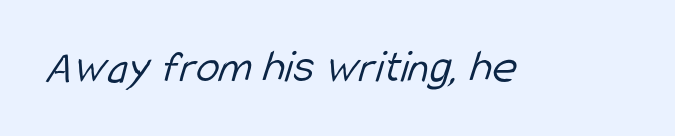
{"serif": "no", "bold": "no", "weight": "light", "width": "condensed", "stroke_contrast": "low", "x_height": "medium", "monospaced": "no", "underline": "no", "letter_spacing": "normal", "letter_spacing_em": 0.0, "glyph_px": 47}
